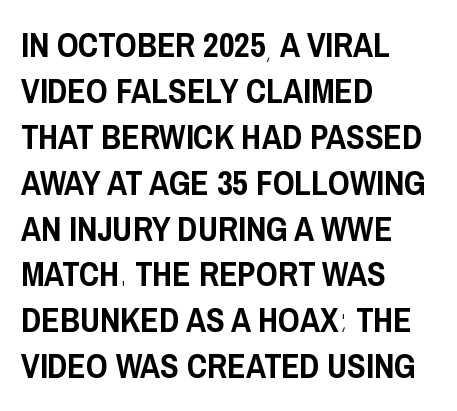
The image shows 34 px condensed sans-serif type, upright; set left-aligned, normal line spacing (1.35x), normal letter spacing, not underlined; low stroke contrast and a large x-height.
